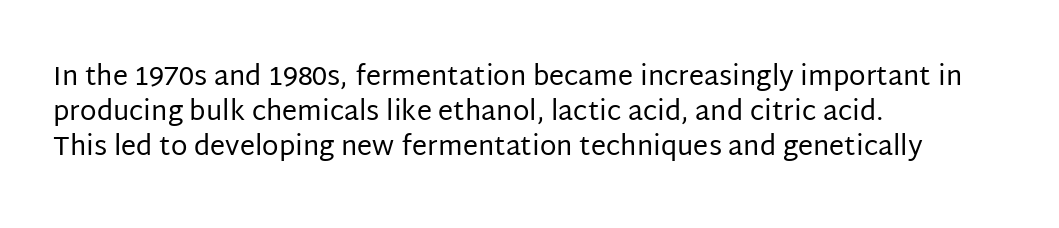
The image shows 27 px text type, upright; set left-aligned, normal line spacing (1.3x), normal letter spacing, not underlined.
